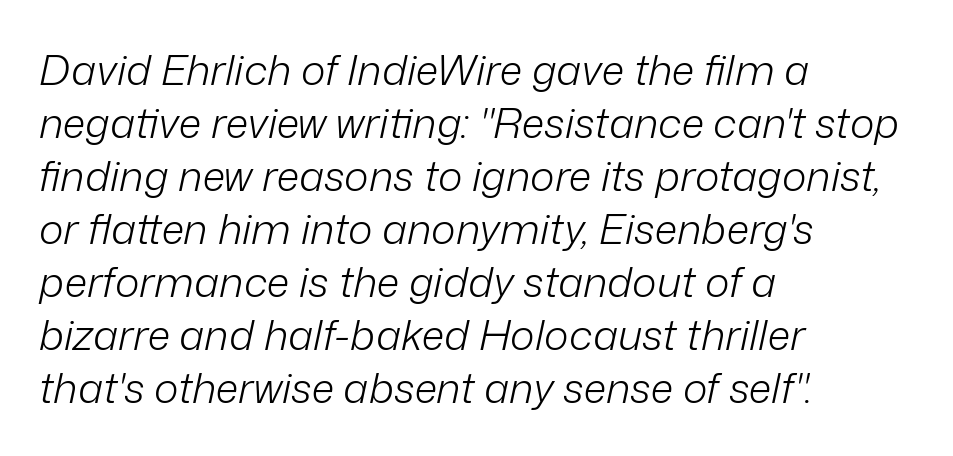
{"italic": "yes", "lean": "right", "slant_degrees": 12, "bold": "no", "weight": "light", "width": "normal", "stroke_contrast": "low", "x_height": "medium", "monospaced": "no", "underline": "no", "align": "left", "line_spacing": "normal", "line_spacing_ratio": 1.26, "letter_spacing": "normal", "letter_spacing_em": 0.0, "glyph_px": 42}
